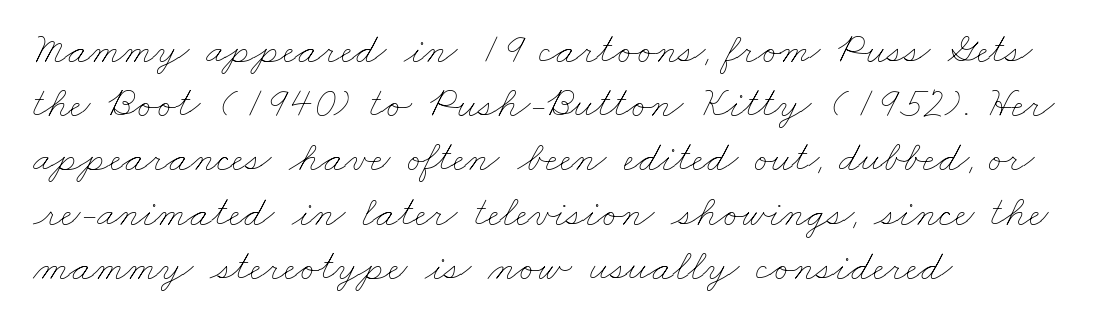
Characters follow at the spacing the type designer built in. Has an underline been added? It has not. The rendering uses natural spacing where letterforms have individual widths. Summary of vertical rhythm: regular, with standard interline spacing.
